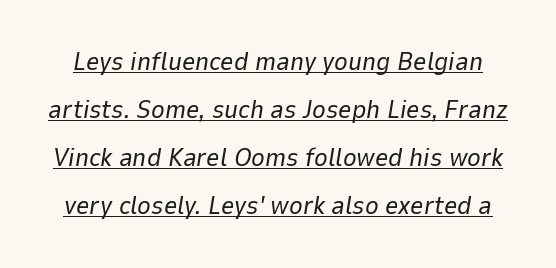
Q: Is the text bold? A: No.
Q: Is the text italic (slanted)? A: Yes, it leans right by about 9 degrees.
Q: Is the text underlined? A: Yes.
Q: Is the spacing between letters normal or unusually wide? A: Normal.
